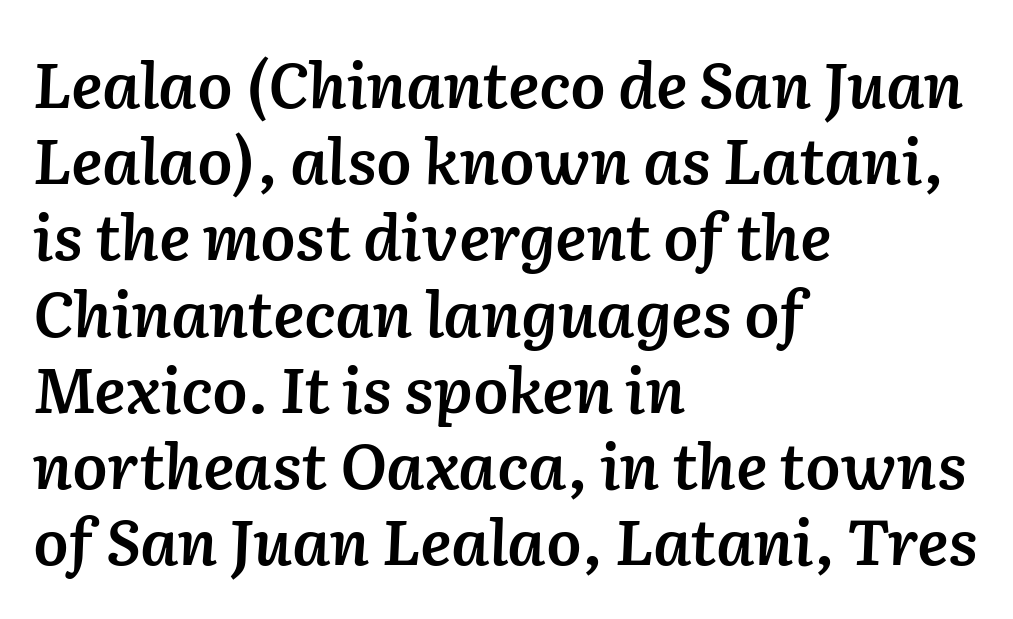
The image shows 63 px semibold type, italic (leaning right); set left-aligned, line spacing 1.21x, normal letter spacing, not underlined; low stroke contrast and a medium x-height.
